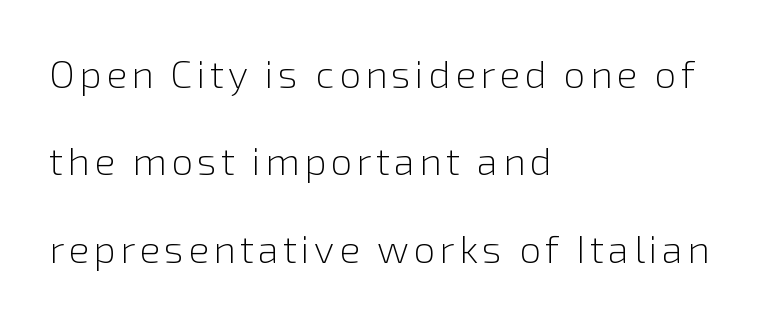
{"serif": "no", "italic": "no", "bold": "no", "weight": "light", "width": "normal", "x_height": "medium", "monospaced": "no", "underline": "no", "align": "left", "line_spacing": "loose", "line_spacing_ratio": 2.24, "glyph_px": 39}
